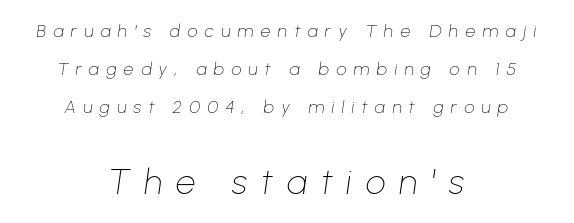
The image shows 35 px thin type, italic (leaning right); set centered, loose line spacing (2.1x), unusually wide letter spacing (+0.4 em), not underlined; the second (bottom) block is 1.94x larger; low stroke contrast and a medium x-height.
